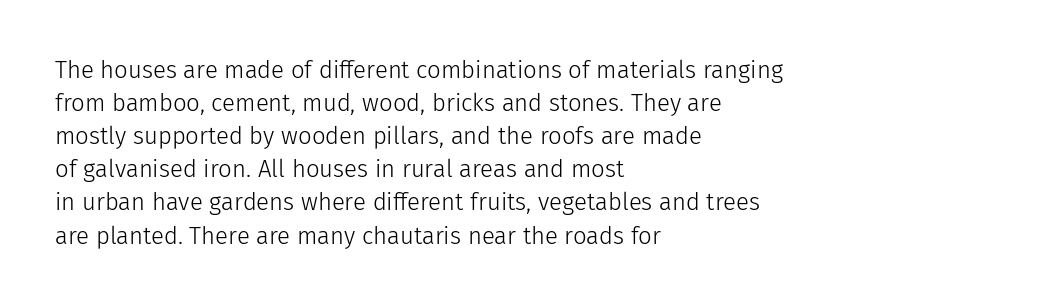
{"italic": "no", "bold": "no", "underline": "no", "align": "left", "line_spacing": "normal", "line_spacing_ratio": 1.38, "letter_spacing": "normal", "letter_spacing_em": 0.0, "glyph_px": 24}
